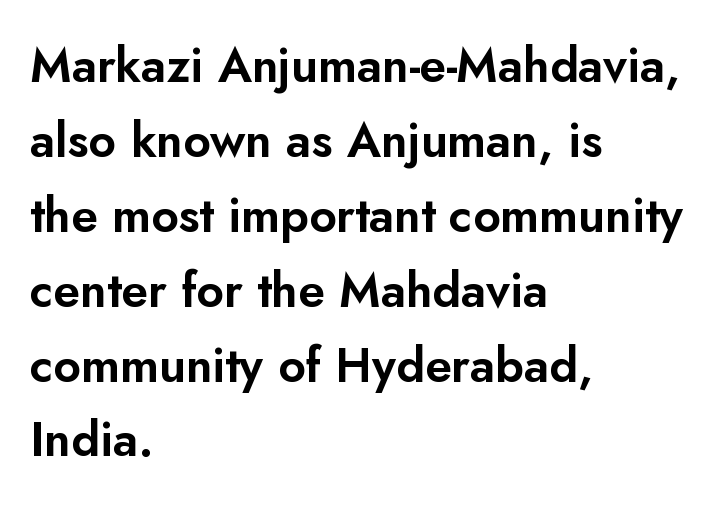
Honestly, there is no underline to notice here at all. One-word summary of the alignment: left. Nothing sits at the stroke ends, so this counts as sans-serif. Unlike italic type, these characters show no tilt at all.
